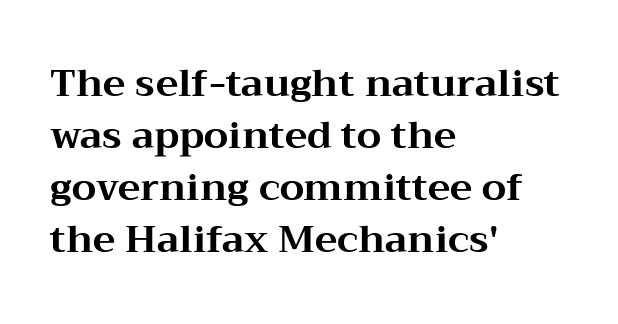
The image shows 38 px bold, wide serif type, upright; set left-aligned, normal line spacing (1.37x), normal letter spacing, not underlined; medium stroke contrast and a medium x-height.
